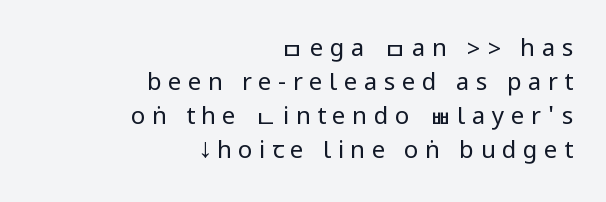
This is roman type, the default non-slanted kind. The string is rendered with underlining switched off. Between one letter and the next there's a generous, obvious gap. Leading: standard. The weight tops out at a normal text grade.
